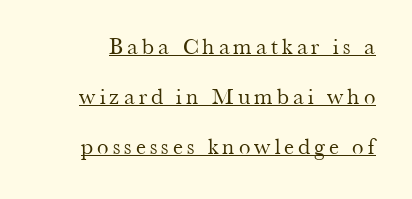
No italicization has been applied; the sample stays upright. The typesetter has applied underlining to the passage shown. Students, observe: this is what heavily led, spacious text looks like. The weight would be labelled regular, book, light, or lighter still.
